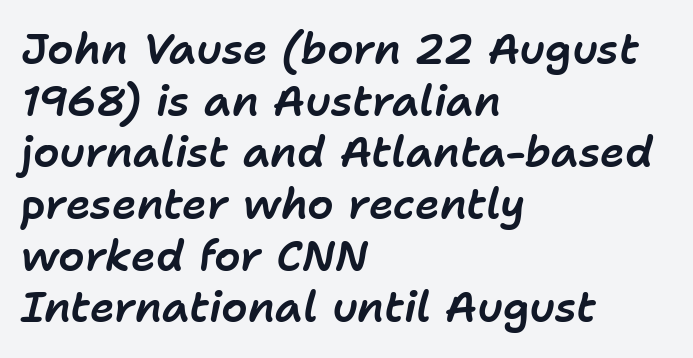
The image shows 42 px text type, italic (leaning right); set left-aligned, line spacing 1.23x, normal letter spacing, not underlined; low stroke contrast and a medium x-height.
